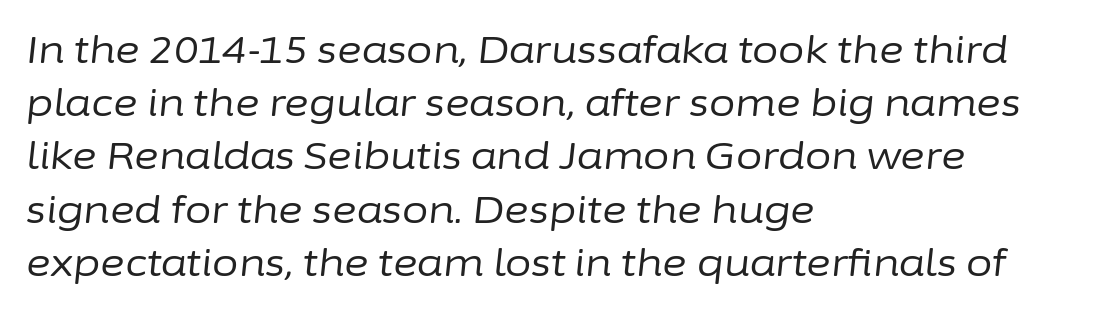
Q: Is the text bold? A: No.
Q: Is the text italic (slanted)? A: Yes, it leans right by about 6 degrees.
Q: Is the text underlined? A: No.
Q: How is the paragraph aligned? A: Left-aligned.
Q: Is the spacing between letters normal or unusually wide? A: Normal.
Q: Is the spacing between lines tight, normal or loose? A: Normal.
Q: Width (condensed, normal, or wide)? A: Normal.
Q: Stroke contrast? A: Low.
Q: x-height? A: Medium.
Q: Monospaced? A: No.
